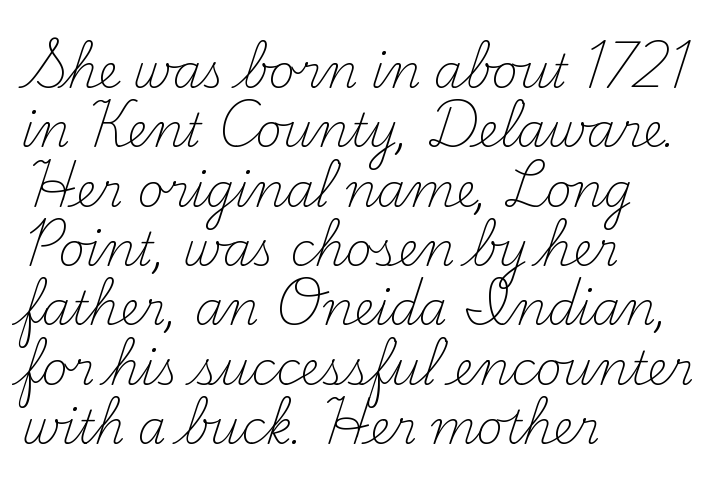
{"bold": "no", "weight": "light", "width": "normal", "stroke_contrast": "medium", "x_height": "small", "monospaced": "no", "underline": "no", "align": "left", "line_spacing": "normal", "line_spacing_ratio": 1.29, "letter_spacing": "normal", "letter_spacing_em": 0.0, "glyph_px": 46}
